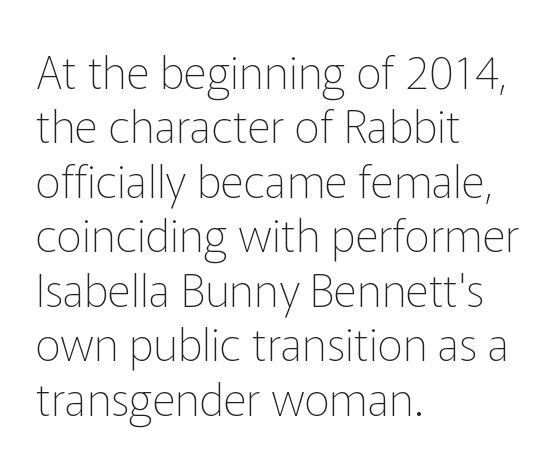
The image shows 45 px thin sans-serif type, upright; set left-aligned, line spacing 1.21x, normal letter spacing, not underlined; low stroke contrast and a medium x-height.
